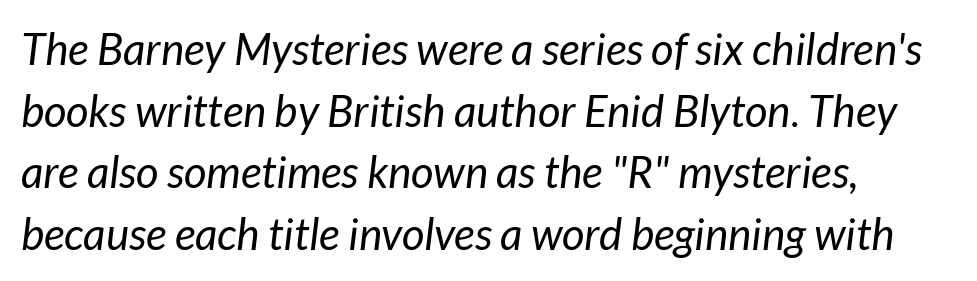
Q: Is the text bold? A: No.
Q: Is the text italic (slanted)? A: Yes, it leans right by about 7 degrees.
Q: Is the text underlined? A: No.
Q: How is the paragraph aligned? A: Left-aligned.
Q: Is the spacing between letters normal or unusually wide? A: Normal.
Q: Is the spacing between lines tight, normal or loose? A: Normal.
Q: Width (condensed, normal, or wide)? A: Normal.
Q: Stroke contrast? A: Low.
Q: x-height? A: Medium.
Q: Monospaced? A: No.
